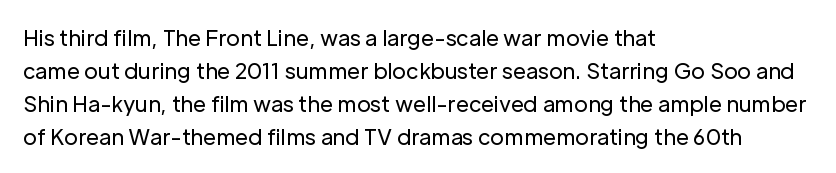
{"italic": "no", "bold": "no", "underline": "no", "align": "left", "line_spacing": "normal", "line_spacing_ratio": 1.57, "letter_spacing": "normal", "letter_spacing_em": 0.0, "glyph_px": 21}
